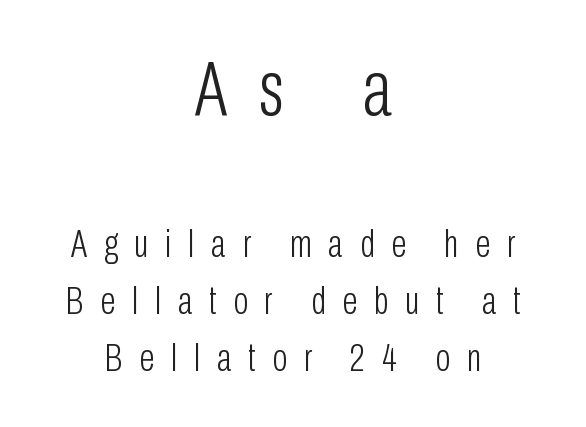
The image shows 78 px light, condensed sans-serif type, upright; set centered, normal line spacing (1.46x), unusually wide letter spacing (+0.43 em), not underlined; the first (top) block is 2.0x larger; low stroke contrast and a medium x-height.
